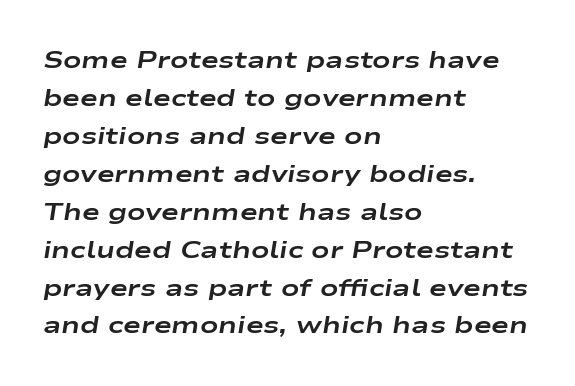
The image shows 24 px bold type, italic (leaning right); set left-aligned, normal line spacing (1.58x), normal letter spacing, not underlined.
